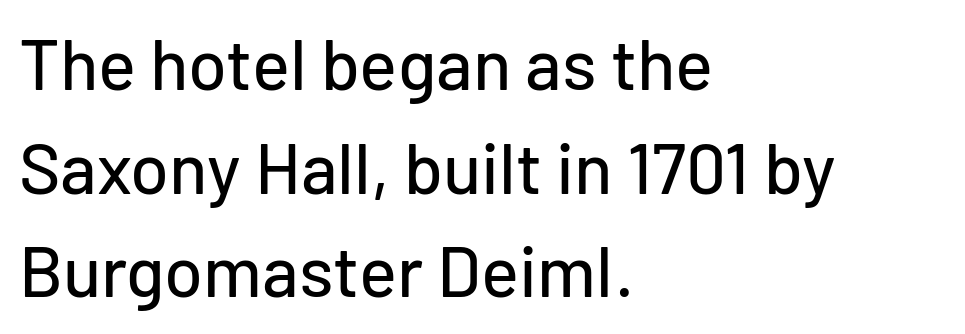
The image shows 71 px sans-serif type, upright; set left-aligned, normal line spacing (1.46x), normal letter spacing, not underlined; low stroke contrast and a medium x-height.
